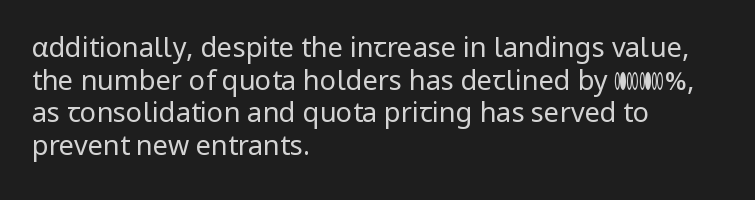
The image shows 27 px text type, upright; set left-aligned, line spacing 1.21x, normal letter spacing, not underlined.
